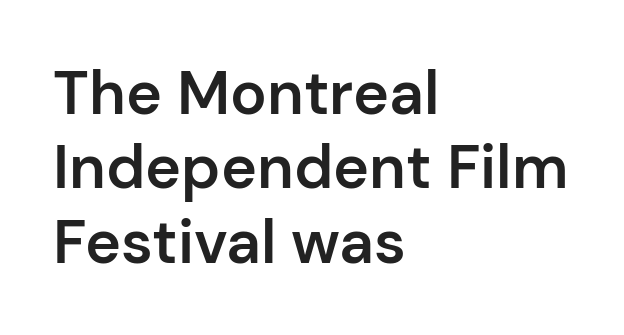
{"serif": "no", "italic": "no", "bold": "semi", "weight": "semibold", "width": "normal", "stroke_contrast": "low", "x_height": "medium", "monospaced": "no", "underline": "no", "align": "left", "line_spacing_ratio": 1.22, "letter_spacing": "normal", "letter_spacing_em": 0.0, "glyph_px": 61}
